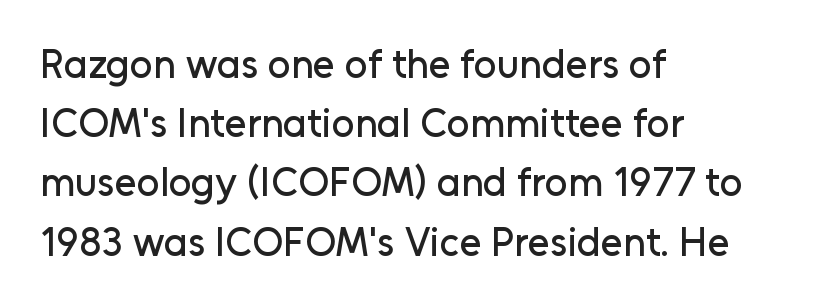
{"serif": "no", "italic": "no", "width": "normal", "stroke_contrast": "low", "x_height": "medium", "monospaced": "no", "underline": "no", "align": "left", "line_spacing": "normal", "line_spacing_ratio": 1.48, "letter_spacing": "normal", "letter_spacing_em": 0.0, "glyph_px": 40}
